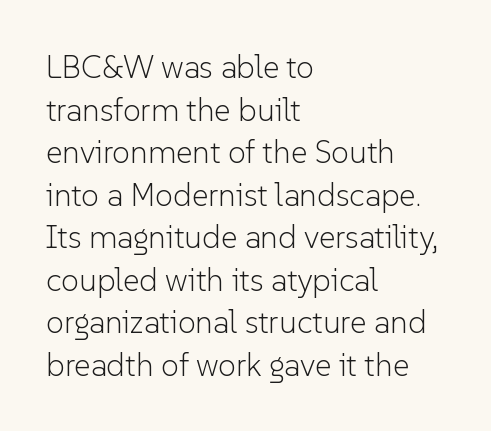
Underlining? Definitely not there. Visually the block forms a straight wall on the left and a jagged coastline on the right. Proportional: the letters do not fall into vertical columns. Horizontal bands of white between lines are of average thickness.
